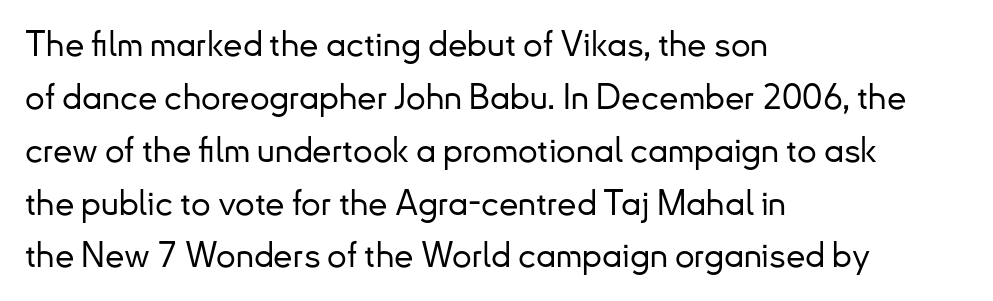
A typesetter would call this zero additional tracking. To sum up the face: it is a sans, with no serifs. Quick note: interline space is typical. The passage shown is not underscored anywhere. The setting favours the left margin, as ordinary paragraphs usually do.
